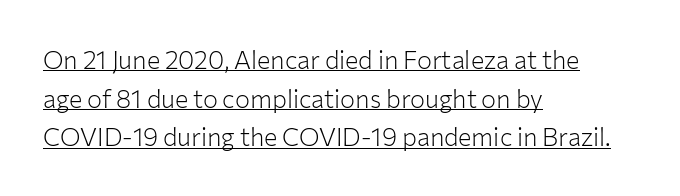
{"italic": "no", "bold": "no", "underline": "yes", "align": "left", "line_spacing": "normal", "line_spacing_ratio": 1.55, "letter_spacing": "normal", "letter_spacing_em": 0.0, "glyph_px": 25}
